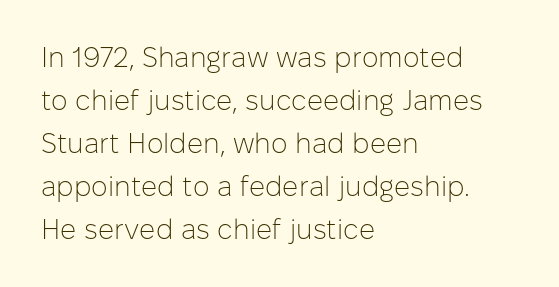
The image shows 28 px light sans-serif type, upright; set left-aligned, normal line spacing (1.54x), normal letter spacing, not underlined; low stroke contrast and a medium x-height.
